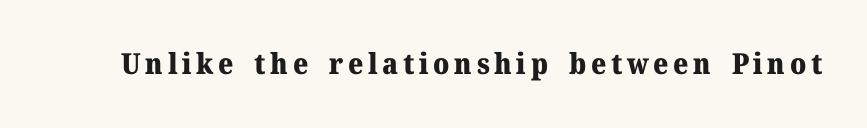
{"serif": "yes", "italic": "no", "bold": "yes", "weight": "heavy", "width": "normal", "stroke_contrast": "medium", "x_height": "medium", "monospaced": "no", "underline": "no", "glyph_px": 29}
